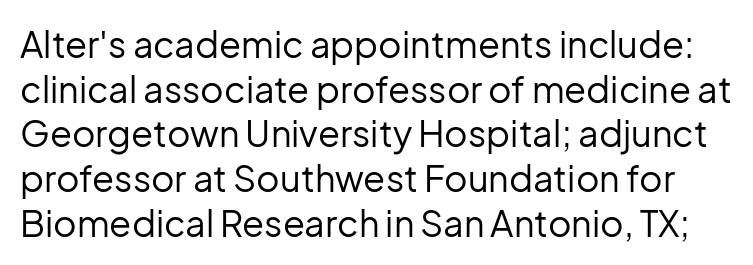
Q: Is the text bold? A: No.
Q: Is the text italic (slanted)? A: No, it is upright.
Q: Is the typeface a serif or a sans-serif typeface? A: Sans-serif.
Q: Is the text underlined? A: No.
Q: Is the spacing between letters normal or unusually wide? A: Normal.
Q: Width (condensed, normal, or wide)? A: Normal.
Q: Stroke contrast? A: Low.
Q: x-height? A: Medium.
Q: Monospaced? A: No.
